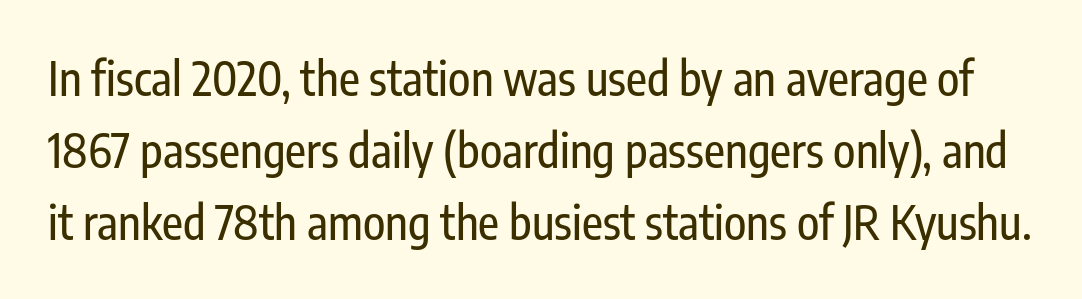
{"serif": "no", "italic": "no", "width": "condensed", "stroke_contrast": "low", "x_height": "medium", "monospaced": "no", "underline": "no", "line_spacing": "normal", "line_spacing_ratio": 1.56, "letter_spacing": "normal", "letter_spacing_em": 0.0, "glyph_px": 46}
